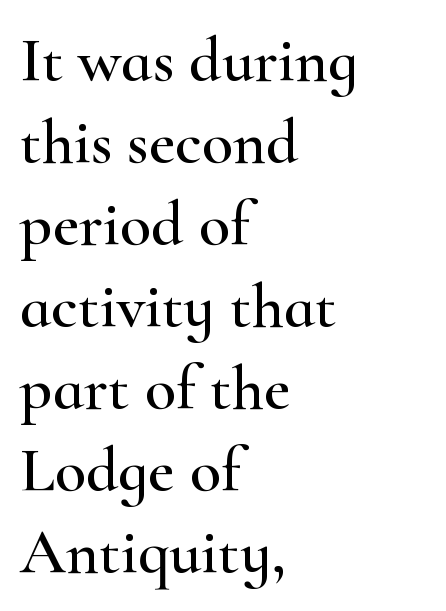
Q: Is the text italic (slanted)? A: No, it is upright.
Q: Is the typeface a serif or a sans-serif typeface? A: Serif.
Q: Is the text underlined? A: No.
Q: How is the paragraph aligned? A: Left-aligned.
Q: Is the spacing between letters normal or unusually wide? A: Normal.
Q: Is the spacing between lines tight, normal or loose? A: Normal.
Q: Width (condensed, normal, or wide)? A: Wide.
Q: Stroke contrast? A: High.
Q: x-height? A: Small.
Q: Monospaced? A: No.
